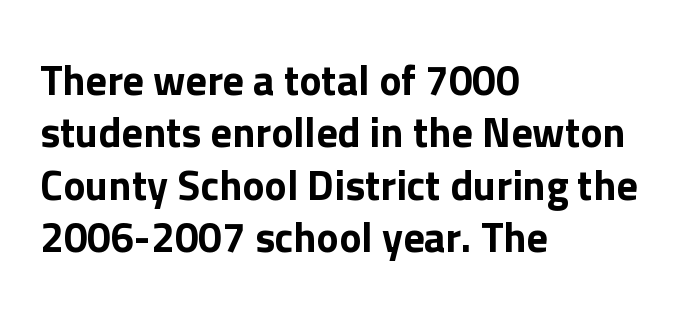
The image shows 42 px sans-serif type, upright; set left-aligned, normal line spacing (1.25x), normal letter spacing, not underlined; low stroke contrast and a medium x-height.
